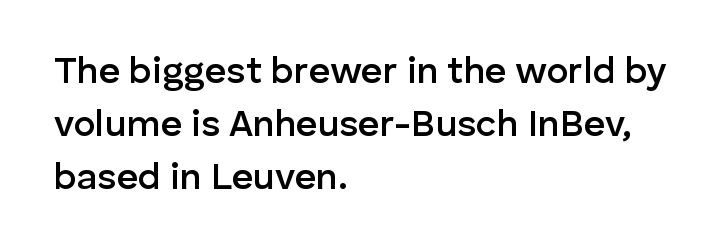
The designer went with a sans here, leaving each stem footless. The face used here is proportionally spaced, like ordinary book or web type. Does the weight exceed regular? Yes, but only to semibold. Does the lettering tilt? It doesn't — this is upright. The space directly below the letters is spotless. The lines sit at an ordinary, default distance from one another.
